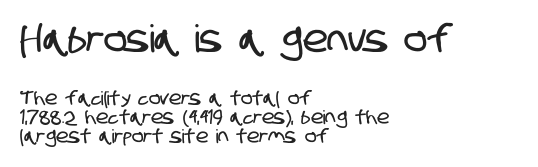
The image shows 38 px condensed sans-serif type; set left-aligned, tight line spacing (1.0x), normal letter spacing, not underlined; the first (top) block is 2.0x larger; low stroke contrast and a large x-height.
